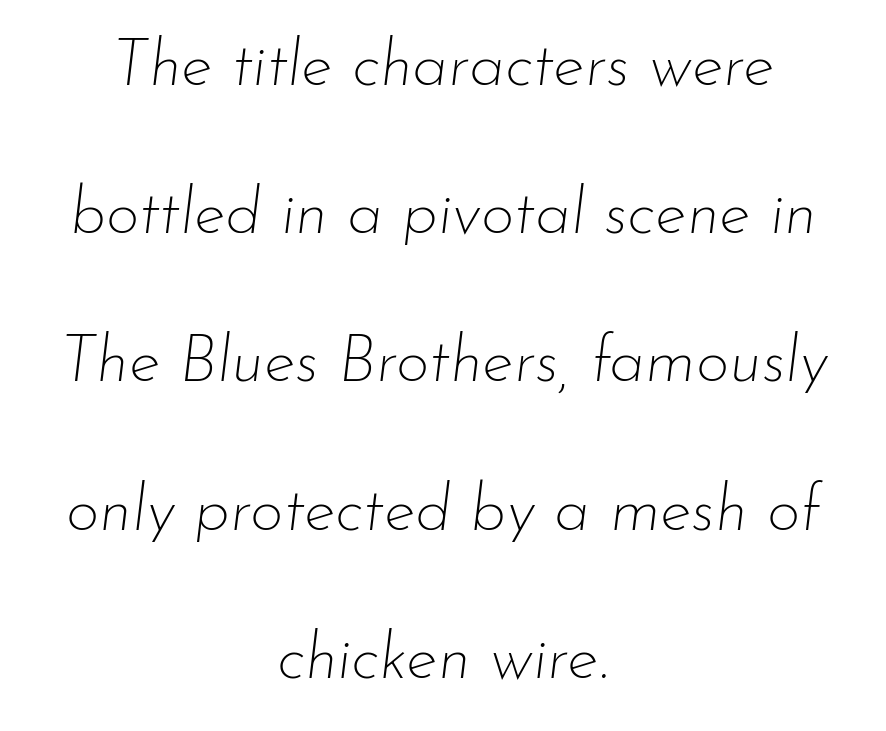
Q: Is the text bold? A: No.
Q: Is the text italic (slanted)? A: Yes, it leans right by about 7 degrees.
Q: Is the text underlined? A: No.
Q: How is the paragraph aligned? A: Centered.
Q: Is the spacing between letters normal or unusually wide? A: Normal.
Q: Is the spacing between lines tight, normal or loose? A: Loose.
Q: Width (condensed, normal, or wide)? A: Normal.
Q: Stroke contrast? A: Low.
Q: x-height? A: Small.
Q: Monospaced? A: No.
